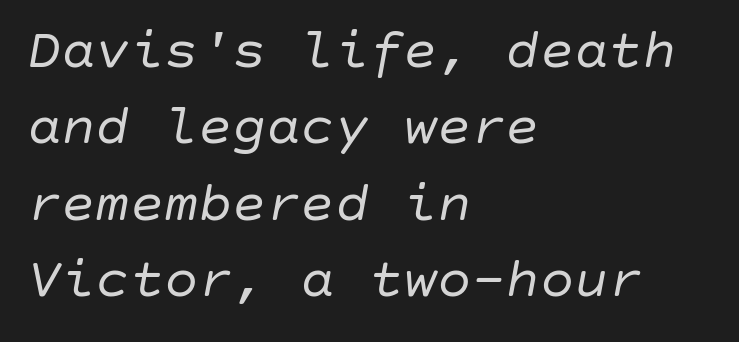
Lines of text with bare space underneath. Is there much room between lines? A standard amount, neither cramped nor airy. There's an unmistakable incline to the writing here. The characters are drawn with everyday or finer stroke widths. In CSS terms this would be text-align: left. Inter-character spacing is left at the font's built-in metrics.
